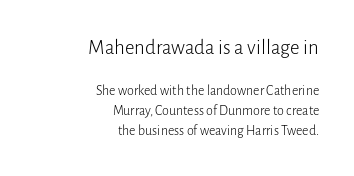
The paragraph has a hard right edge and a soft left edge. Regarding leading, the lines here are spaced in the standard way. Stem width sits at or under what a default text font uses. Ascenders rise straight up at ninety degrees. The strip under each line holds only bare page. Bigger letters appear in the top chunk; the bottom chunk is reduced.
